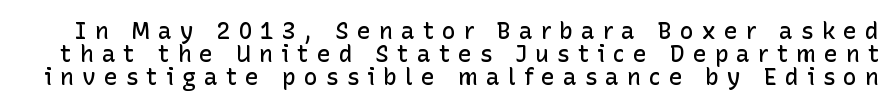
{"italic": "no", "bold": "semi", "underline": "no", "line_spacing": "tight", "line_spacing_ratio": 0.99, "letter_spacing": "wide", "letter_spacing_em": 0.35, "glyph_px": 23}
